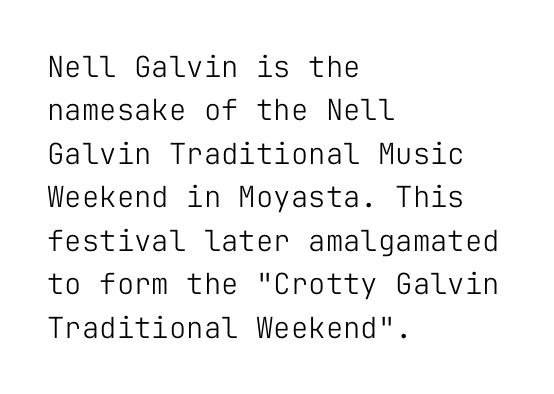
{"serif": "no", "italic": "no", "bold": "no", "weight": "light", "width": "normal", "stroke_contrast": "low", "x_height": "medium", "monospaced": "yes", "underline": "no", "align": "left", "line_spacing": "normal", "line_spacing_ratio": 1.5, "letter_spacing": "normal", "letter_spacing_em": 0.0, "glyph_px": 29}
